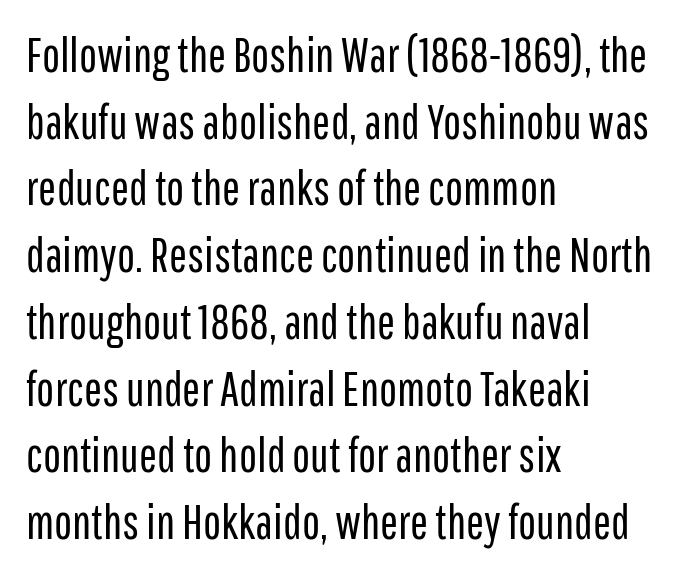
Q: Is the text bold? A: No.
Q: Is the text italic (slanted)? A: No, it is upright.
Q: Is the typeface a serif or a sans-serif typeface? A: Sans-serif.
Q: Is the text underlined? A: No.
Q: How is the paragraph aligned? A: Left-aligned.
Q: Is the spacing between letters normal or unusually wide? A: Normal.
Q: Is the spacing between lines tight, normal or loose? A: Normal.
Q: Width (condensed, normal, or wide)? A: Condensed.
Q: Stroke contrast? A: Low.
Q: x-height? A: Medium.
Q: Monospaced? A: No.
